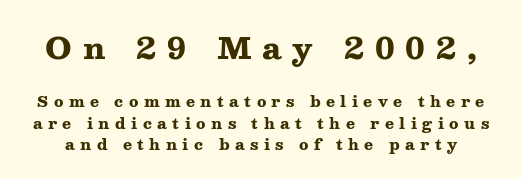
{"serif": "yes", "italic": "no", "bold": "yes", "weight": "heavy", "width": "wide", "stroke_contrast": "medium", "x_height": "medium", "monospaced": "no", "underline": "no", "line_spacing": "normal", "line_spacing_ratio": 1.44, "letter_spacing": "wide", "letter_spacing_em": 0.36, "larger_block": "first", "size_ratio": 2.0, "glyph_px": 30}
